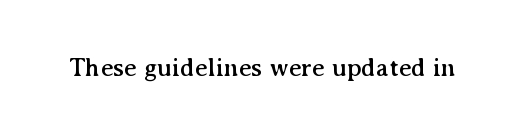
Is there any slant? The stems are plumb. Descenders are the only things crossing below the line. The line texture is even and compact thanks to regular tracking.
